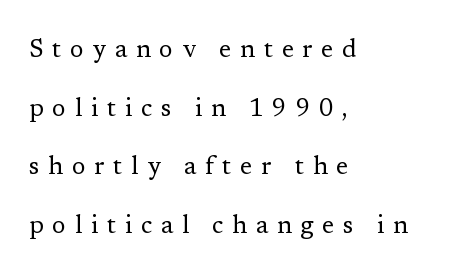
{"italic": "no", "bold": "no", "underline": "no", "align": "left", "line_spacing": "loose", "line_spacing_ratio": 2.35, "letter_spacing": "wide", "letter_spacing_em": 0.35, "glyph_px": 25}
